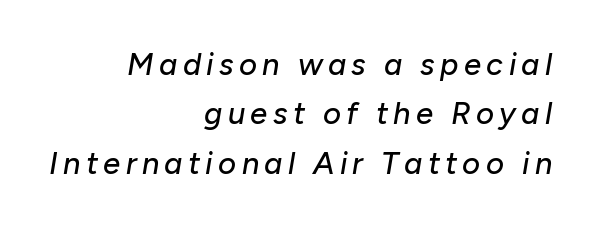
{"italic": "yes", "lean": "right", "slant_degrees": 10, "width": "normal", "stroke_contrast": "low", "x_height": "medium", "monospaced": "no", "underline": "no", "align": "right", "line_spacing": "normal", "line_spacing_ratio": 1.59, "glyph_px": 31}
